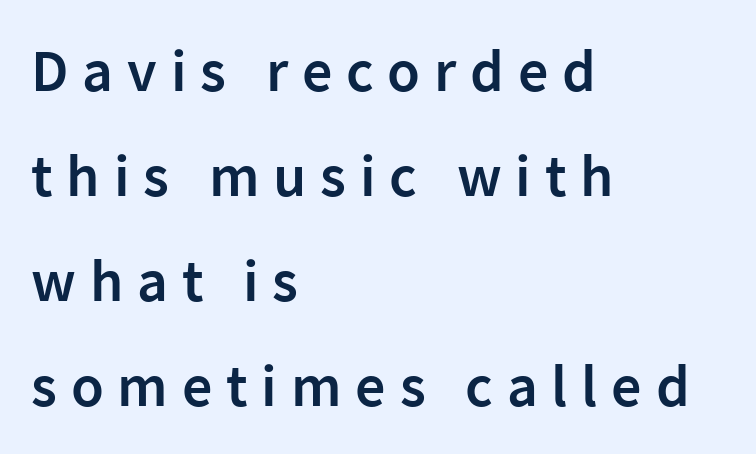
Q: Is the text bold? A: Semi-bold.
Q: Is the text italic (slanted)? A: No, it is upright.
Q: Is the typeface a serif or a sans-serif typeface? A: Sans-serif.
Q: Is the text underlined? A: No.
Q: How is the paragraph aligned? A: Left-aligned.
Q: Is the spacing between letters normal or unusually wide? A: Unusually wide.
Q: Width (condensed, normal, or wide)? A: Normal.
Q: Stroke contrast? A: Low.
Q: x-height? A: Medium.
Q: Monospaced? A: No.
